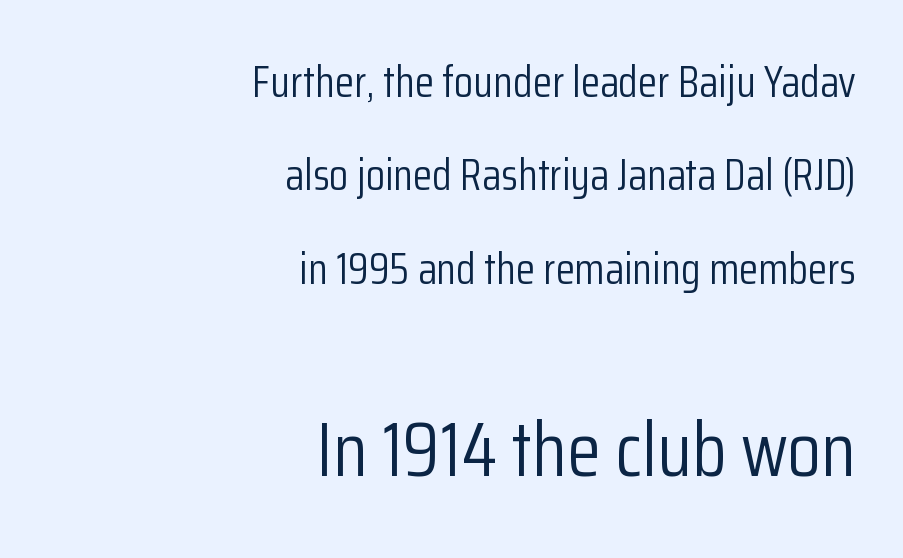
Q: Is the text bold? A: No.
Q: Is the text italic (slanted)? A: No, it is upright.
Q: Is the typeface a serif or a sans-serif typeface? A: Sans-serif.
Q: Is the text underlined? A: No.
Q: How is the paragraph aligned? A: Right-aligned.
Q: Is the spacing between letters normal or unusually wide? A: Normal.
Q: Is the spacing between lines tight, normal or loose? A: Loose.
Q: Which block of text is set in a larger size, the first (top) or the second (bottom)? A: The second (bottom) one.
Q: Width (condensed, normal, or wide)? A: Condensed.
Q: Stroke contrast? A: Low.
Q: x-height? A: Medium.
Q: Monospaced? A: No.
